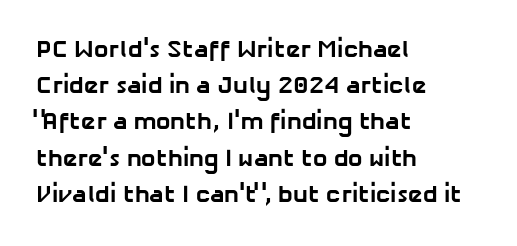
Q: Is the text bold? A: Yes.
Q: Is the text underlined? A: No.
Q: How is the paragraph aligned? A: Left-aligned.
Q: Is the spacing between letters normal or unusually wide? A: Normal.
Q: Is the spacing between lines tight, normal or loose? A: Normal.
